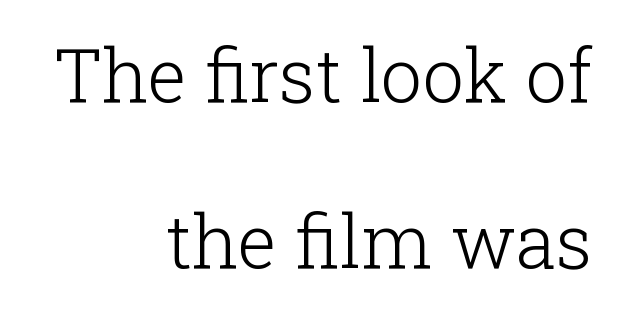
The image shows 74 px light serif type, upright; set right-aligned, loose line spacing (2.25x), normal letter spacing, not underlined; low stroke contrast and a medium x-height.
